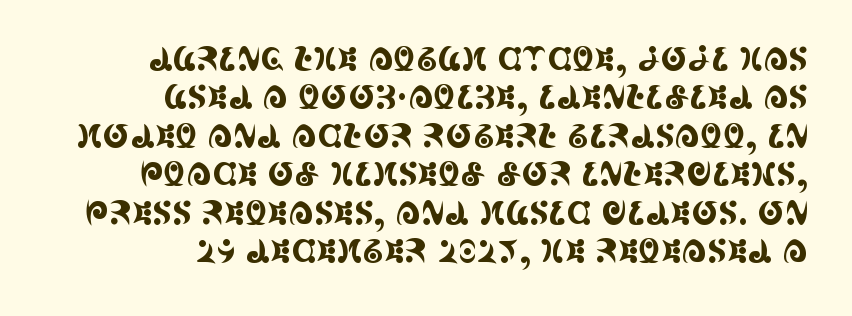
{"serif": "yes", "italic": "no", "width": "condensed", "x_height": "large", "monospaced": "no", "underline": "no", "align": "right", "line_spacing_ratio": 1.2, "letter_spacing": "normal", "letter_spacing_em": 0.0, "glyph_px": 32}
